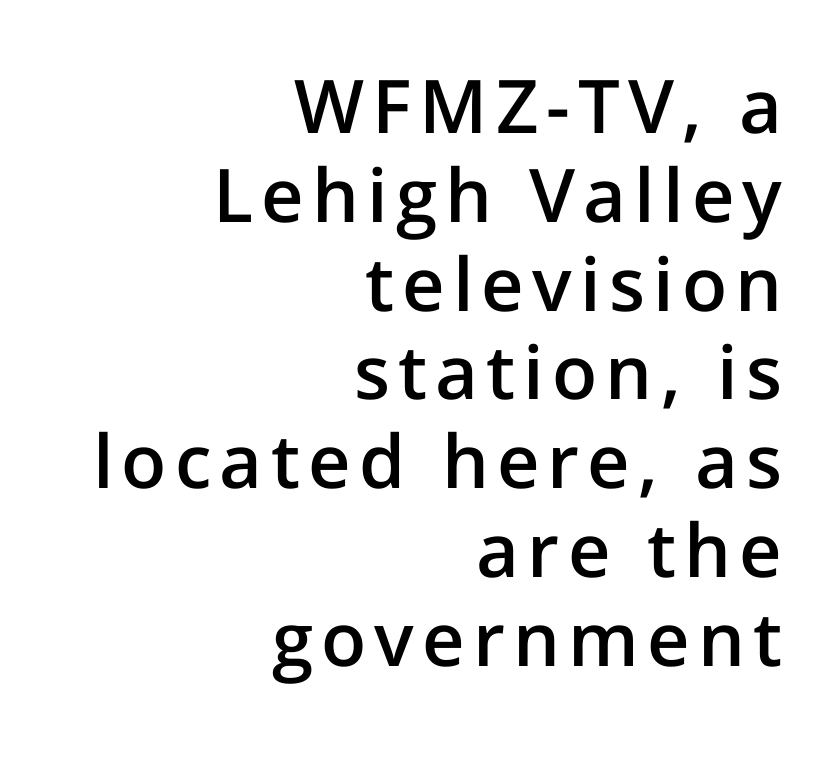
The image shows 74 px semibold sans-serif type, upright; set right-aligned, line spacing 1.2x, not underlined; low stroke contrast and a medium x-height.
